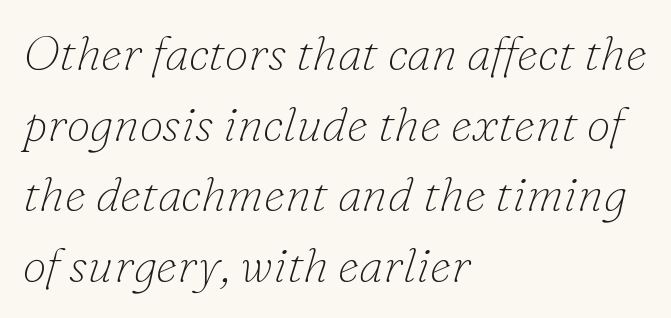
Q: Is the text bold? A: No.
Q: Is the text italic (slanted)? A: Yes, it leans right by about 16 degrees.
Q: Is the typeface a serif or a sans-serif typeface? A: Serif.
Q: Is the text underlined? A: No.
Q: How is the paragraph aligned? A: Left-aligned.
Q: Is the spacing between letters normal or unusually wide? A: Normal.
Q: Is the spacing between lines tight, normal or loose? A: Normal.
Q: Width (condensed, normal, or wide)? A: Normal.
Q: Stroke contrast? A: Low.
Q: x-height? A: Small.
Q: Monospaced? A: No.
